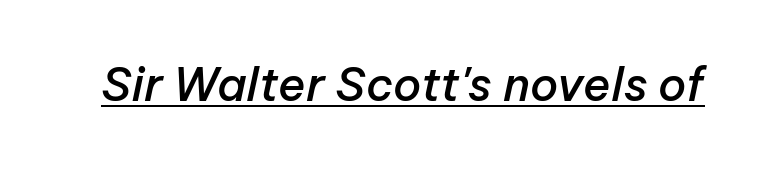
Q: Is the text bold? A: Semi-bold.
Q: Is the text italic (slanted)? A: Yes, it leans right by about 12 degrees.
Q: Is the text underlined? A: Yes.
Q: Is the spacing between letters normal or unusually wide? A: Normal.
Q: Width (condensed, normal, or wide)? A: Normal.
Q: Stroke contrast? A: Low.
Q: x-height? A: Medium.
Q: Monospaced? A: No.
